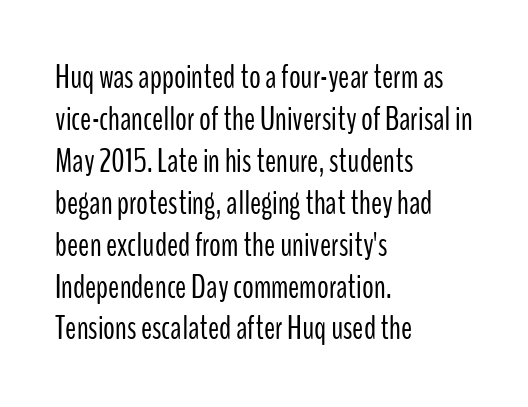
The typeface has the unassuming heft of standard copy or less. The zone under the glyphs is completely vacant. This is sans-serif lettering, the kind often seen on screens and signage. Nobody touched the tracking dial on this one. Character widths vary here, with narrow letters taking less room than wide ones.
